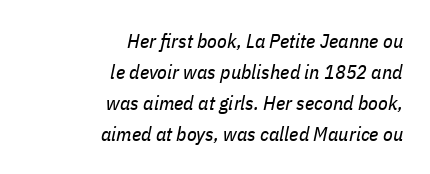
{"italic": "yes", "lean": "right", "slant_degrees": 11, "bold": "no", "underline": "no", "align": "right", "line_spacing": "normal", "line_spacing_ratio": 1.55, "letter_spacing": "normal", "letter_spacing_em": 0.0, "glyph_px": 20}
